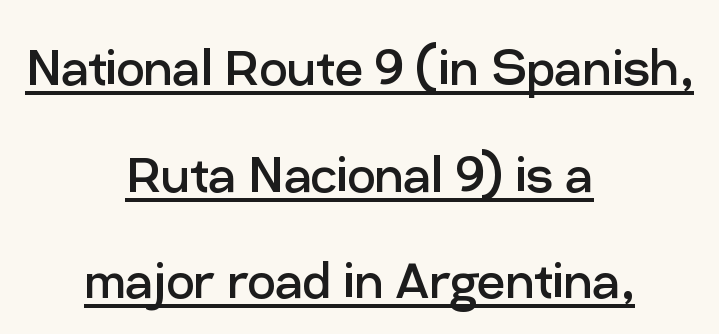
Q: Is the text bold? A: No.
Q: Is the text italic (slanted)? A: No, it is upright.
Q: Is the typeface a serif or a sans-serif typeface? A: Sans-serif.
Q: Is the text underlined? A: Yes.
Q: How is the paragraph aligned? A: Centered.
Q: Is the spacing between letters normal or unusually wide? A: Normal.
Q: Width (condensed, normal, or wide)? A: Normal.
Q: Stroke contrast? A: Low.
Q: x-height? A: Medium.
Q: Monospaced? A: No.
